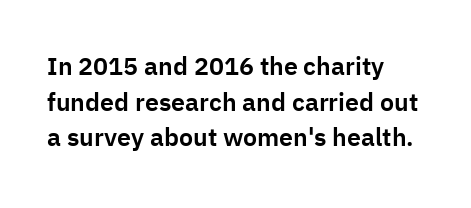
The image shows 25 px text type, upright; set left-aligned, normal line spacing (1.43x), normal letter spacing, not underlined.
